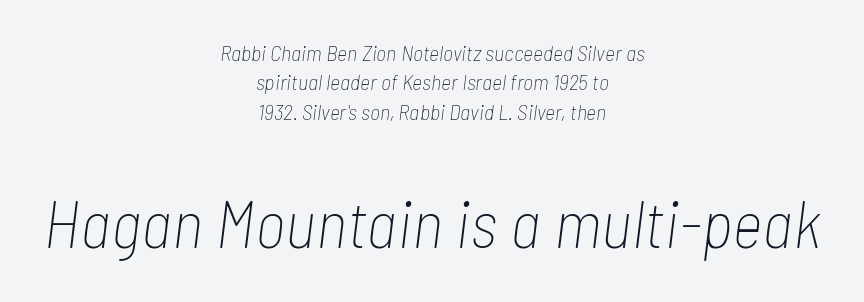
{"italic": "yes", "lean": "right", "slant_degrees": 7, "bold": "no", "weight": "thin", "width": "condensed", "stroke_contrast": "low", "x_height": "medium", "monospaced": "no", "underline": "no", "align": "center", "line_spacing": "normal", "line_spacing_ratio": 1.34, "letter_spacing": "normal", "letter_spacing_em": 0.0, "larger_block": "second", "size_ratio": 3.05, "glyph_px": 67}
